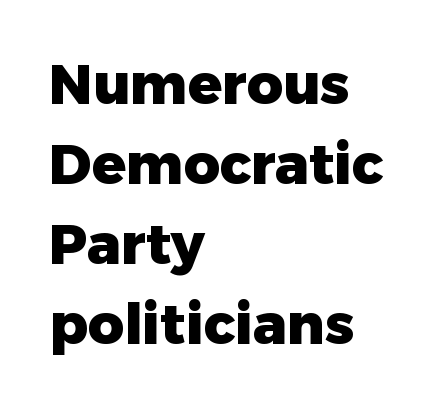
{"serif": "no", "italic": "no", "bold": "yes", "weight": "heavy", "width": "normal", "stroke_contrast": "low", "x_height": "medium", "monospaced": "no", "underline": "no", "align": "left", "line_spacing": "normal", "line_spacing_ratio": 1.43, "letter_spacing": "normal", "letter_spacing_em": 0.0, "glyph_px": 56}
